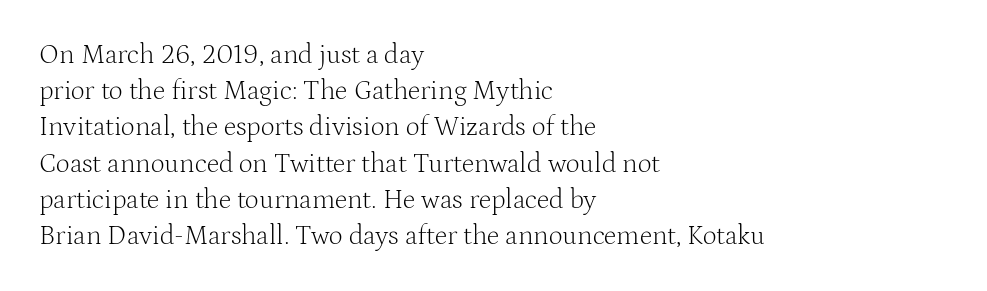
The image shows 27 px text type, upright; set left-aligned, normal line spacing (1.34x), normal letter spacing, not underlined.
